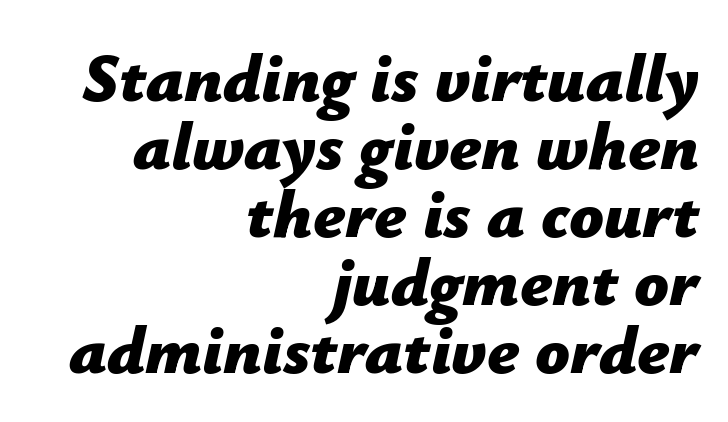
{"italic": "yes", "lean": "right", "slant_degrees": 12, "bold": "yes", "weight": "bold", "width": "normal", "stroke_contrast": "low", "x_height": "medium", "monospaced": "no", "underline": "no", "align": "right", "line_spacing": "tight", "line_spacing_ratio": 1.0, "letter_spacing": "normal", "letter_spacing_em": 0.0, "glyph_px": 68}
